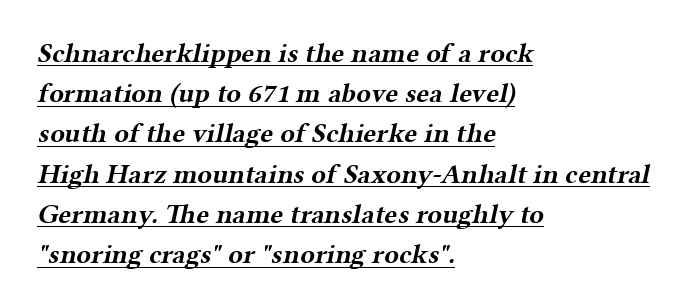
The image shows 27 px bold type; set left-aligned, normal line spacing (1.49x), normal letter spacing, underlined.
